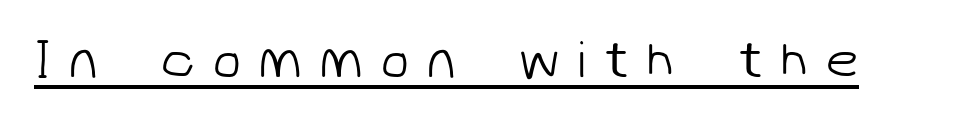
The image shows 53 px light sans-serif type; set unusually wide letter spacing (+0.32 em), underlined; low stroke contrast and a medium x-height.
